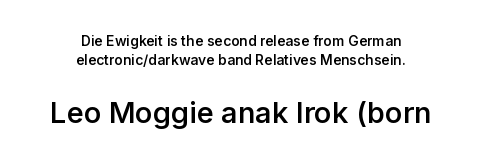
The image shows 29 px semibold sans-serif type, upright; set centered, normal line spacing (1.39x), normal letter spacing, not underlined; the second (bottom) block is 2.07x larger; low stroke contrast and a medium x-height.
